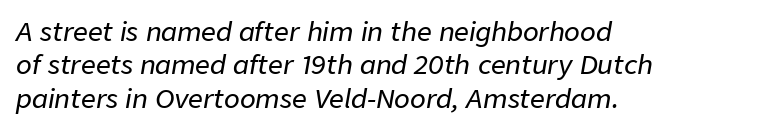
The image shows 26 px text type, italic (leaning right); set left-aligned, normal line spacing (1.28x), normal letter spacing, not underlined.
